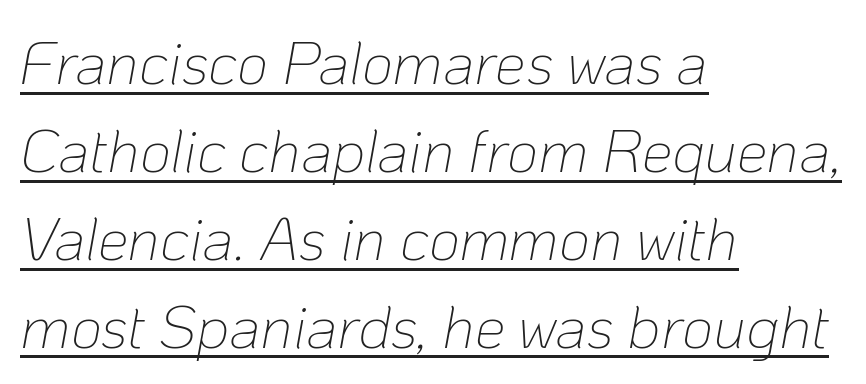
{"italic": "yes", "lean": "right", "slant_degrees": 10, "bold": "no", "weight": "thin", "width": "normal", "stroke_contrast": "low", "x_height": "medium", "monospaced": "no", "underline": "yes", "align": "left", "line_spacing": "normal", "line_spacing_ratio": 1.44, "letter_spacing": "normal", "letter_spacing_em": 0.0, "glyph_px": 61}
